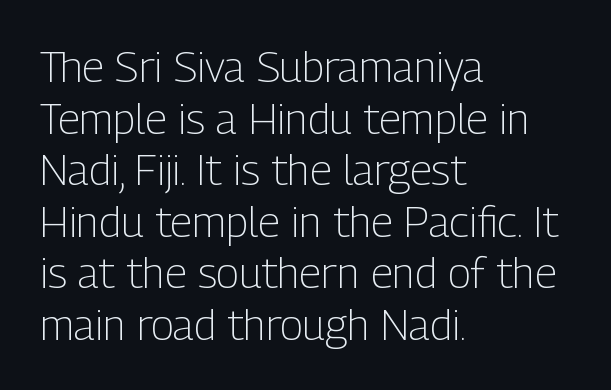
Q: Is the text bold? A: No.
Q: Is the text italic (slanted)? A: No, it is upright.
Q: Is the typeface a serif or a sans-serif typeface? A: Sans-serif.
Q: Is the text underlined? A: No.
Q: How is the paragraph aligned? A: Left-aligned.
Q: Is the spacing between letters normal or unusually wide? A: Normal.
Q: Width (condensed, normal, or wide)? A: Condensed.
Q: Stroke contrast? A: Low.
Q: x-height? A: Medium.
Q: Monospaced? A: No.
